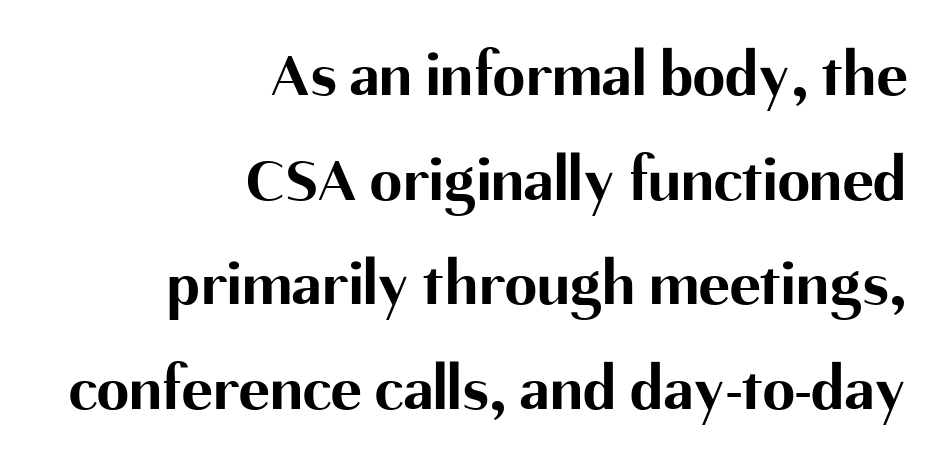
{"serif": "no", "italic": "no", "bold": "yes", "weight": "bold", "width": "normal", "stroke_contrast": "medium", "x_height": "medium", "monospaced": "no", "underline": "no", "align": "right", "line_spacing": "normal", "line_spacing_ratio": 1.61, "letter_spacing": "normal", "letter_spacing_em": 0.0, "glyph_px": 65}
